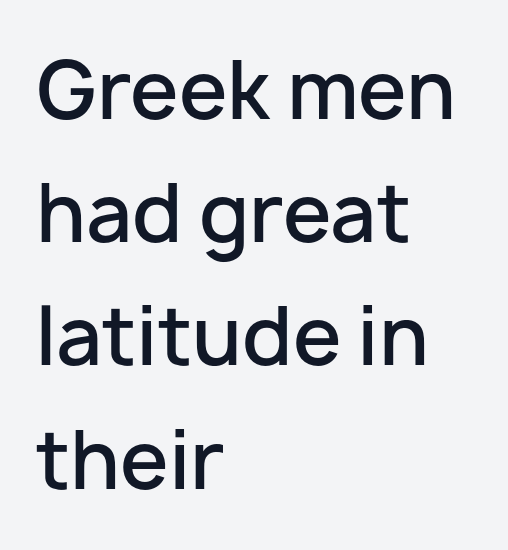
Q: Is the text bold? A: Semi-bold.
Q: Is the text italic (slanted)? A: No, it is upright.
Q: Is the typeface a serif or a sans-serif typeface? A: Sans-serif.
Q: Is the text underlined? A: No.
Q: How is the paragraph aligned? A: Left-aligned.
Q: Is the spacing between letters normal or unusually wide? A: Normal.
Q: Is the spacing between lines tight, normal or loose? A: Normal.
Q: Width (condensed, normal, or wide)? A: Normal.
Q: Stroke contrast? A: Low.
Q: x-height? A: Medium.
Q: Monospaced? A: No.
